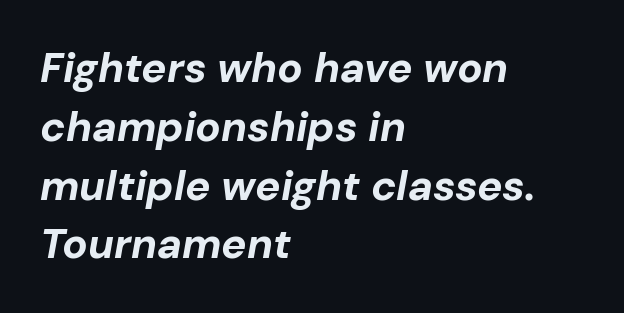
Q: Is the text bold? A: Yes.
Q: Is the text italic (slanted)? A: Yes, it leans right by about 10 degrees.
Q: Is the text underlined? A: No.
Q: How is the paragraph aligned? A: Left-aligned.
Q: Is the spacing between letters normal or unusually wide? A: Normal.
Q: Is the spacing between lines tight, normal or loose? A: Normal.
Q: Width (condensed, normal, or wide)? A: Normal.
Q: Stroke contrast? A: Low.
Q: x-height? A: Medium.
Q: Monospaced? A: No.
